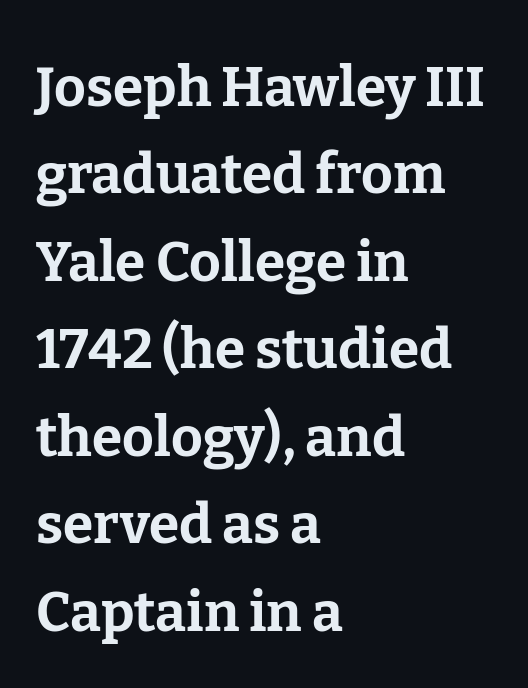
The image shows 55 px bold serif type, upright; set left-aligned, normal line spacing (1.59x), normal letter spacing, not underlined; low stroke contrast and a medium x-height.
